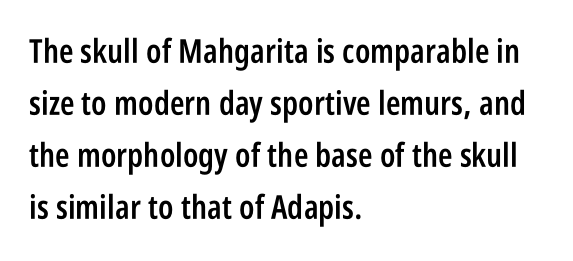
Q: Is the text bold? A: Semi-bold.
Q: Is the text italic (slanted)? A: No, it is upright.
Q: Is the typeface a serif or a sans-serif typeface? A: Sans-serif.
Q: Is the text underlined? A: No.
Q: How is the paragraph aligned? A: Left-aligned.
Q: Is the spacing between letters normal or unusually wide? A: Normal.
Q: Is the spacing between lines tight, normal or loose? A: Normal.
Q: Width (condensed, normal, or wide)? A: Condensed.
Q: Stroke contrast? A: Low.
Q: x-height? A: Large.
Q: Monospaced? A: No.
